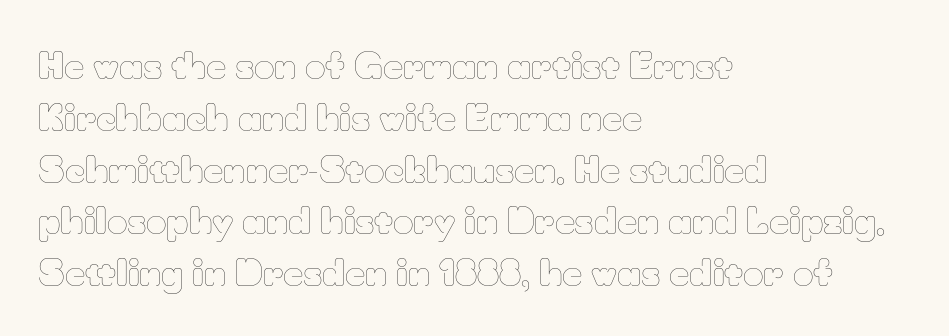
The typesetter chose a ragged-right arrangement here. Nope, not italic — everything's standing straight. This sample keeps an unexceptional amount of space between lines. The characters are drawn with everyday or finer stroke widths. Has an underline been added? It has not.
